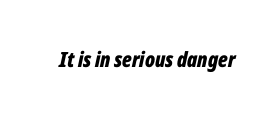
{"italic": "yes", "lean": "right", "slant_degrees": 12, "bold": "yes", "underline": "no", "letter_spacing": "normal", "letter_spacing_em": 0.0, "glyph_px": 21}
